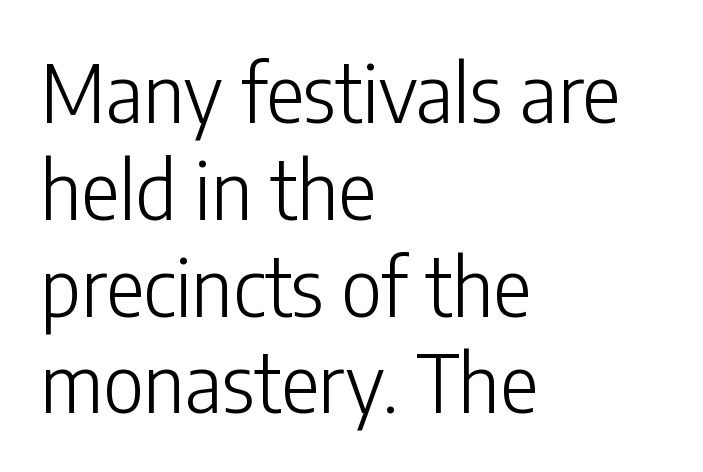
Q: Is the text bold? A: No.
Q: Is the text italic (slanted)? A: No, it is upright.
Q: Is the typeface a serif or a sans-serif typeface? A: Sans-serif.
Q: Is the text underlined? A: No.
Q: How is the paragraph aligned? A: Left-aligned.
Q: Is the spacing between letters normal or unusually wide? A: Normal.
Q: Width (condensed, normal, or wide)? A: Condensed.
Q: Stroke contrast? A: Low.
Q: x-height? A: Medium.
Q: Monospaced? A: No.
